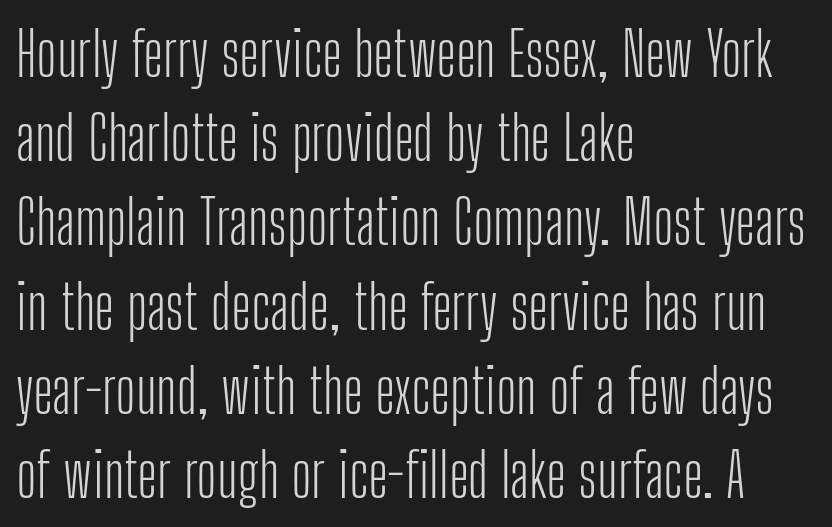
The image shows 61 px light, condensed sans-serif type, upright; set left-aligned, normal line spacing (1.38x), normal letter spacing, not underlined; low stroke contrast and a medium x-height.
